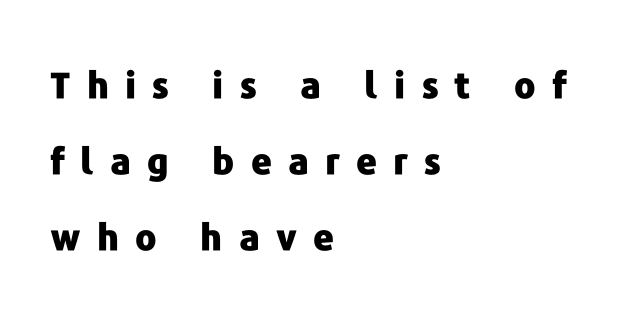
The horizontal fit of the characters is loose and conspicuously gappy. One glance says open: line gaps are wider than usual. Regarding serifs, this sample does without them. Do the characters align in a grid? No, the font is proportional. Has an underline been added? It has not.
